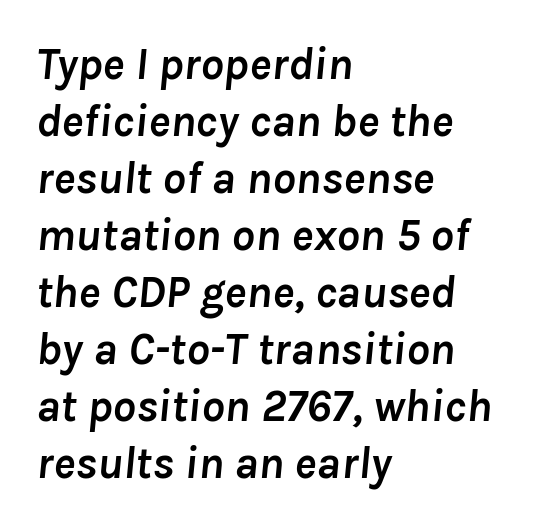
Q: Is the text bold? A: Yes.
Q: Is the text italic (slanted)? A: Yes, it leans right by about 8 degrees.
Q: Is the text underlined? A: No.
Q: How is the paragraph aligned? A: Left-aligned.
Q: Is the spacing between letters normal or unusually wide? A: Normal.
Q: Width (condensed, normal, or wide)? A: Normal.
Q: Stroke contrast? A: Low.
Q: x-height? A: Medium.
Q: Monospaced? A: No.
